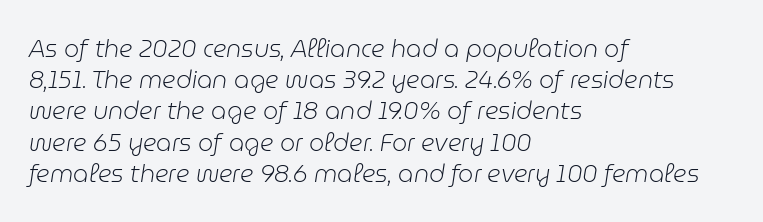
The image shows 24 px text type, italic (leaning right); set left-aligned, normal line spacing (1.3x), normal letter spacing, not underlined.
